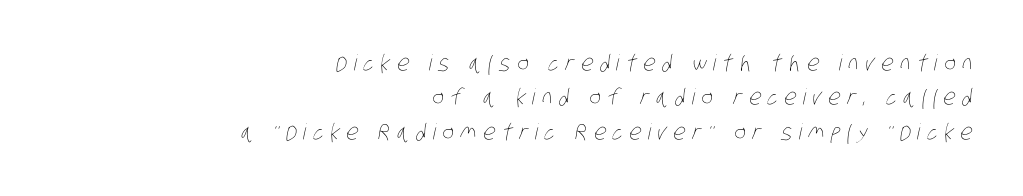
The image shows 22 px text type; set right-aligned, normal line spacing (1.56x), unusually wide letter spacing (+0.3 em), not underlined.
